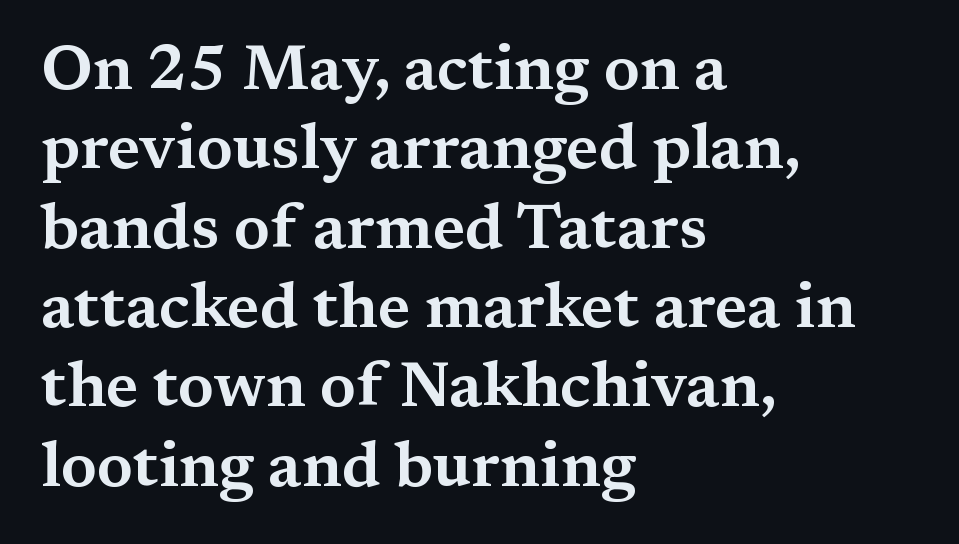
{"serif": "yes", "italic": "no", "width": "wide", "stroke_contrast": "medium", "x_height": "medium", "monospaced": "no", "underline": "no", "align": "left", "line_spacing_ratio": 1.24, "letter_spacing": "normal", "letter_spacing_em": 0.0, "glyph_px": 64}
